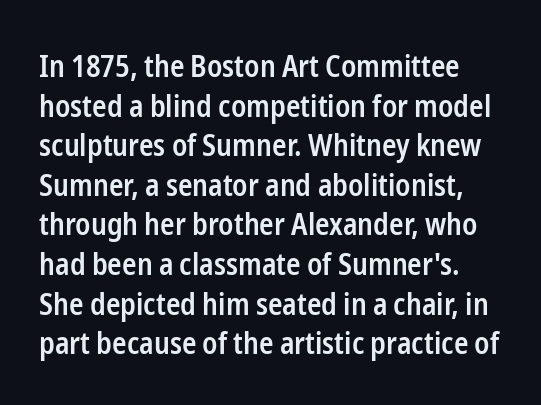
Q: Is the text bold? A: Semi-bold.
Q: Is the text italic (slanted)? A: No, it is upright.
Q: Is the typeface a serif or a sans-serif typeface? A: Sans-serif.
Q: Is the text underlined? A: No.
Q: Is the spacing between letters normal or unusually wide? A: Normal.
Q: Is the spacing between lines tight, normal or loose? A: Normal.
Q: Width (condensed, normal, or wide)? A: Condensed.
Q: Stroke contrast? A: Low.
Q: x-height? A: Medium.
Q: Monospaced? A: No.
